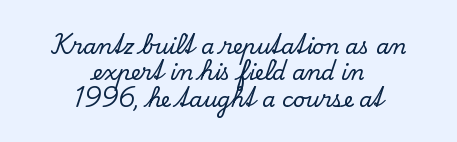
{"underline": "no", "align": "center", "line_spacing": "normal", "line_spacing_ratio": 1.26, "letter_spacing": "normal", "letter_spacing_em": 0.0, "glyph_px": 21}
